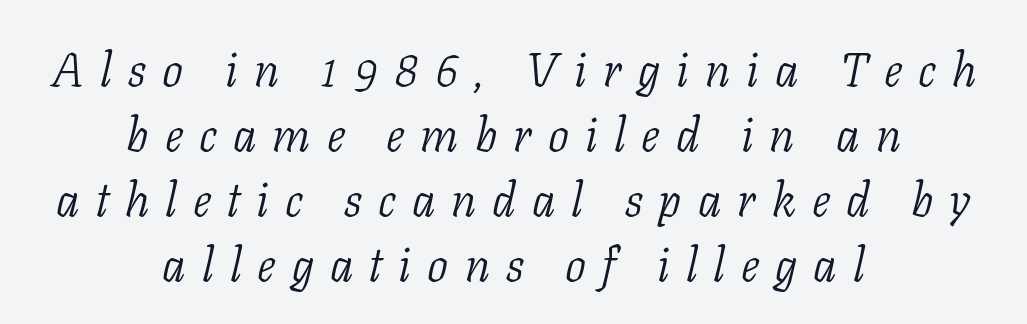
{"serif": "yes", "italic": "yes", "lean": "right", "slant_degrees": 11, "bold": "no", "weight": "light", "width": "normal", "stroke_contrast": "low", "x_height": "medium", "monospaced": "no", "underline": "no", "align": "center", "line_spacing": "normal", "line_spacing_ratio": 1.38, "letter_spacing": "wide", "letter_spacing_em": 0.34, "glyph_px": 47}
